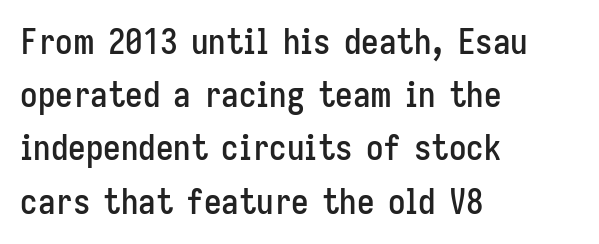
{"serif": "no", "italic": "no", "width": "condensed", "stroke_contrast": "low", "x_height": "medium", "monospaced": "no", "underline": "no", "align": "left", "line_spacing": "normal", "line_spacing_ratio": 1.52, "letter_spacing": "normal", "letter_spacing_em": 0.0, "glyph_px": 35}
